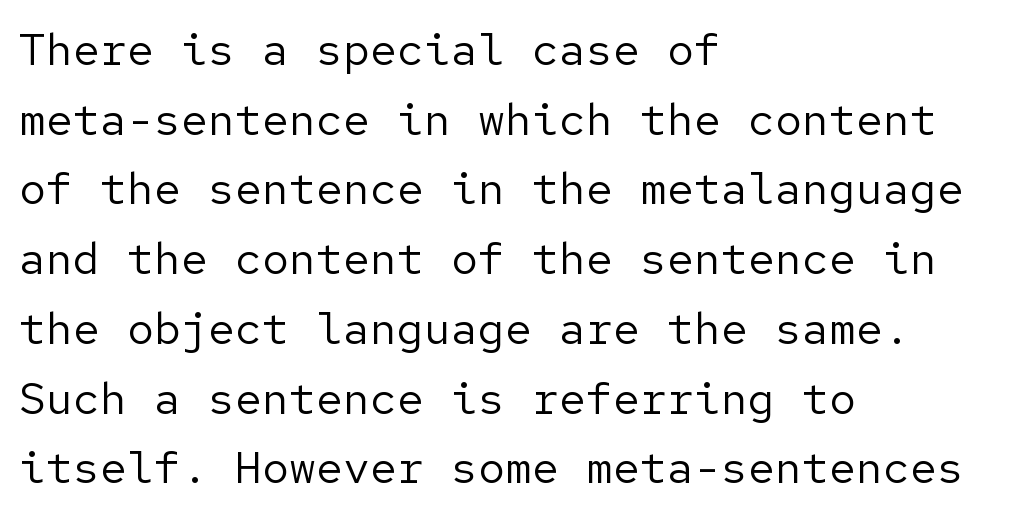
Q: Is the text bold? A: No.
Q: Is the text italic (slanted)? A: No, it is upright.
Q: Is the typeface a serif or a sans-serif typeface? A: Sans-serif.
Q: Is the text underlined? A: No.
Q: How is the paragraph aligned? A: Left-aligned.
Q: Is the spacing between letters normal or unusually wide? A: Normal.
Q: Is the spacing between lines tight, normal or loose? A: Normal.
Q: Width (condensed, normal, or wide)? A: Normal.
Q: Stroke contrast? A: Low.
Q: x-height? A: Medium.
